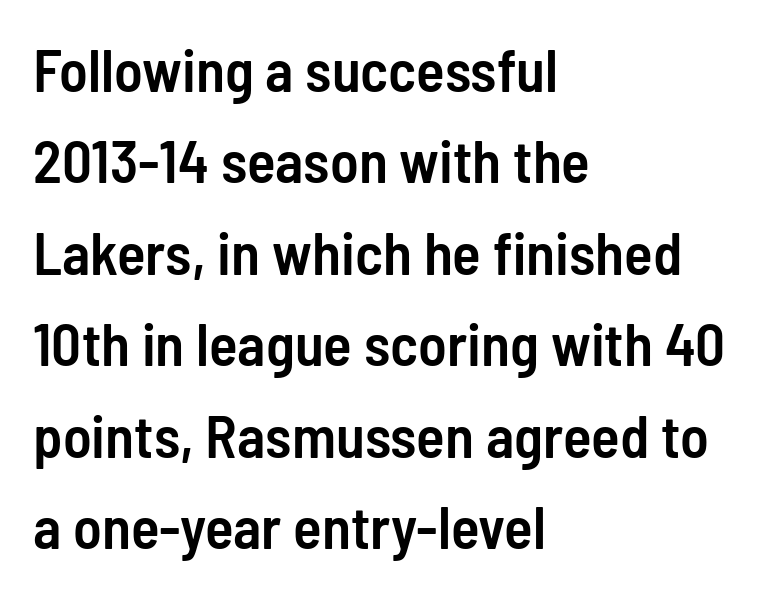
{"serif": "no", "italic": "no", "bold": "semi", "weight": "semibold", "width": "condensed", "stroke_contrast": "low", "x_height": "medium", "monospaced": "no", "underline": "no", "align": "left", "line_spacing": "normal", "line_spacing_ratio": 1.55, "letter_spacing": "normal", "letter_spacing_em": 0.0, "glyph_px": 59}
